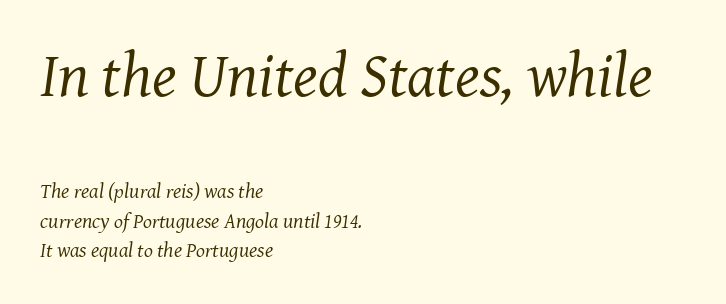
The image shows 63 px regular-weight serif type, italic (leaning right); set left-aligned, normal line spacing (1.41x), normal letter spacing, not underlined; the first (top) block is 3.0x larger; medium stroke contrast and a medium x-height.
